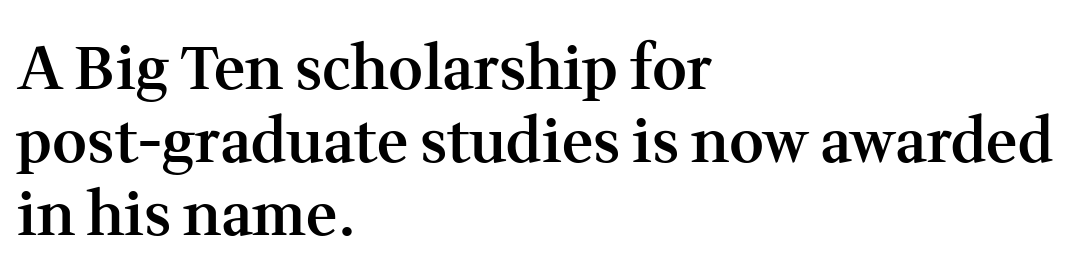
A bare baseline throughout the passage. Each glyph is drawn with semibold strokes, heavier than normal yet not fully bold. Classification — serif. These lines are rendered in a variable-pitch font. This sample uses plain, unmodified letter spacing. This is the regular roman posture of the typeface.
